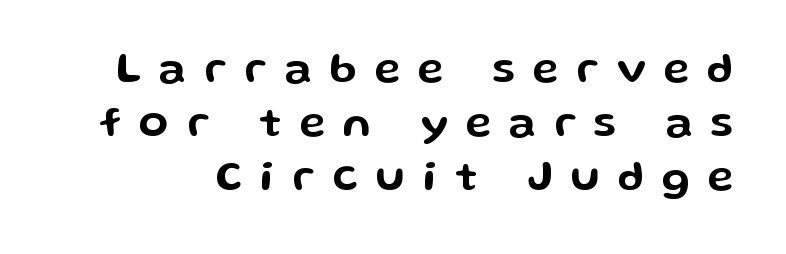
Q: Is the text italic (slanted)? A: No, it is upright.
Q: Is the typeface a serif or a sans-serif typeface? A: Sans-serif.
Q: Is the text underlined? A: No.
Q: Is the spacing between letters normal or unusually wide? A: Unusually wide.
Q: Is the spacing between lines tight, normal or loose? A: Normal.
Q: Width (condensed, normal, or wide)? A: Wide.
Q: Stroke contrast? A: Low.
Q: x-height? A: Medium.
Q: Monospaced? A: No.
